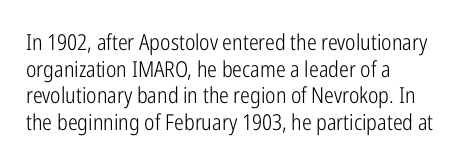
Q: Is the text bold? A: No.
Q: Is the text italic (slanted)? A: No, it is upright.
Q: Is the text underlined? A: No.
Q: How is the paragraph aligned? A: Left-aligned.
Q: Is the spacing between letters normal or unusually wide? A: Normal.
